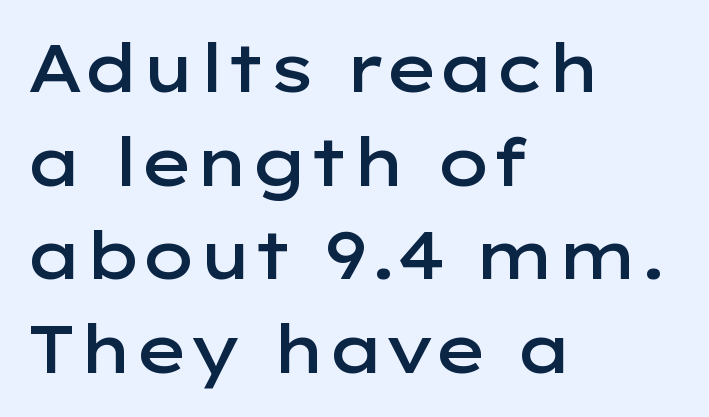
Q: Is the text bold? A: Semi-bold.
Q: Is the text italic (slanted)? A: No, it is upright.
Q: Is the typeface a serif or a sans-serif typeface? A: Sans-serif.
Q: Is the text underlined? A: No.
Q: How is the paragraph aligned? A: Left-aligned.
Q: Is the spacing between letters normal or unusually wide? A: Normal.
Q: Is the spacing between lines tight, normal or loose? A: Normal.
Q: Width (condensed, normal, or wide)? A: Wide.
Q: Stroke contrast? A: Low.
Q: x-height? A: Medium.
Q: Monospaced? A: No.
